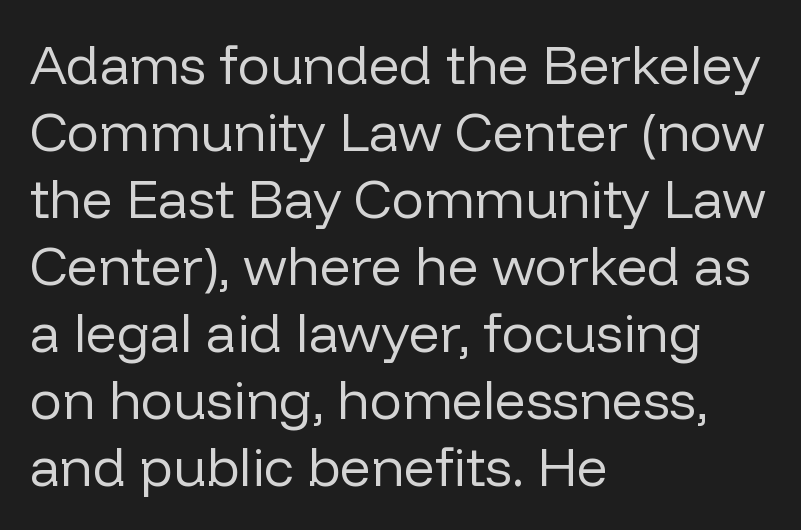
Look at the tracking — it's just the regular setting, nothing added. All the whitespace from short lines collects on the right. The font's upright variant was chosen for this text. Does the type have serifs? No, each stem ends abruptly.
